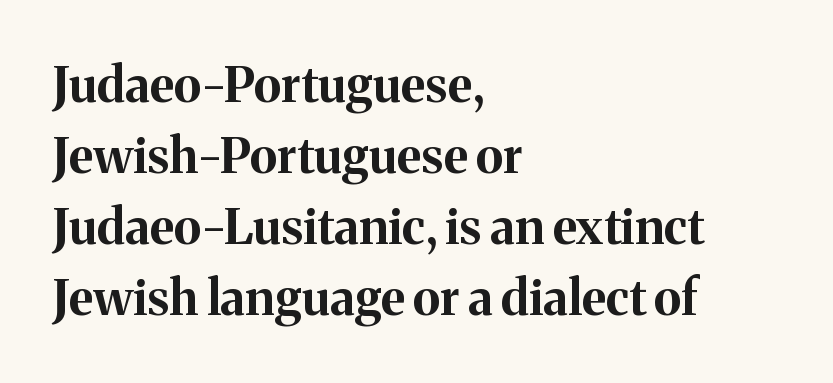
Q: Is the text bold? A: Yes.
Q: Is the text italic (slanted)? A: No, it is upright.
Q: Is the typeface a serif or a sans-serif typeface? A: Serif.
Q: Is the text underlined? A: No.
Q: How is the paragraph aligned? A: Left-aligned.
Q: Is the spacing between letters normal or unusually wide? A: Normal.
Q: Is the spacing between lines tight, normal or loose? A: Normal.
Q: Width (condensed, normal, or wide)? A: Normal.
Q: Stroke contrast? A: Medium.
Q: x-height? A: Medium.
Q: Monospaced? A: No.
